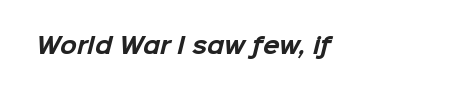
Q: Is the text bold? A: Yes.
Q: Is the text underlined? A: No.
Q: Is the spacing between letters normal or unusually wide? A: Normal.
